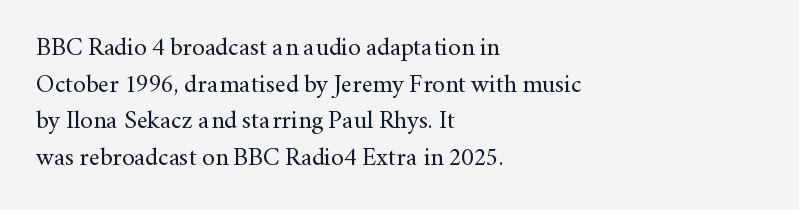
Q: Is the text bold? A: No.
Q: Is the text italic (slanted)? A: No, it is upright.
Q: Is the text underlined? A: No.
Q: How is the paragraph aligned? A: Left-aligned.
Q: Is the spacing between letters normal or unusually wide? A: Normal.
Q: Is the spacing between lines tight, normal or loose? A: Normal.
